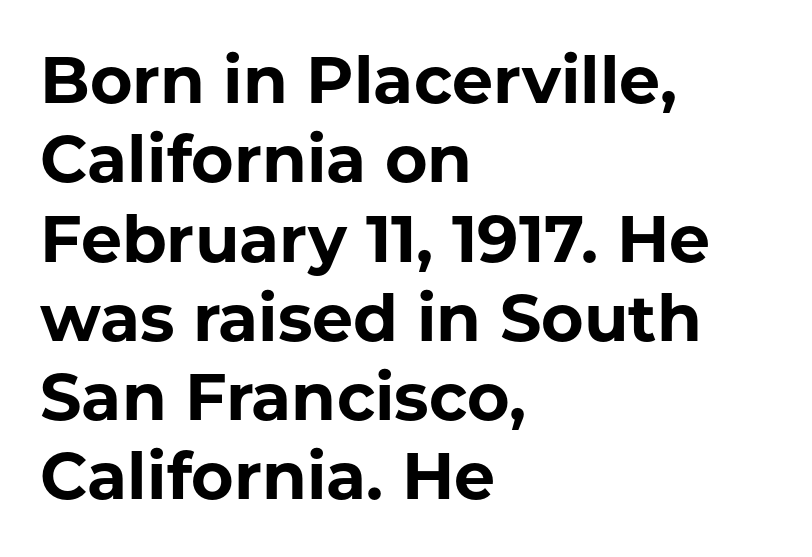
Q: Is the text bold? A: Yes.
Q: Is the text italic (slanted)? A: No, it is upright.
Q: Is the typeface a serif or a sans-serif typeface? A: Sans-serif.
Q: Is the text underlined? A: No.
Q: How is the paragraph aligned? A: Left-aligned.
Q: Is the spacing between letters normal or unusually wide? A: Normal.
Q: Width (condensed, normal, or wide)? A: Normal.
Q: Stroke contrast? A: Low.
Q: x-height? A: Medium.
Q: Monospaced? A: No.
